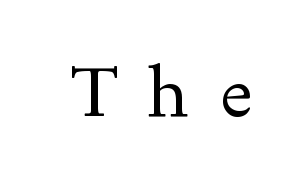
The tracking reads as deliberately expanded to a designer's eye. Unbolded letterforms with no extra heft. Notice how the stems are strictly vertical — no italics here. This is serif lettering, the kind often seen in printed books. The strip under each line holds only bare page.
